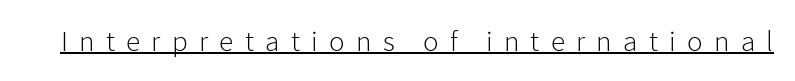
{"serif": "no", "italic": "no", "bold": "no", "weight": "light", "width": "normal", "stroke_contrast": "low", "x_height": "medium", "monospaced": "no", "underline": "yes", "letter_spacing": "wide", "letter_spacing_em": 0.39, "glyph_px": 29}
